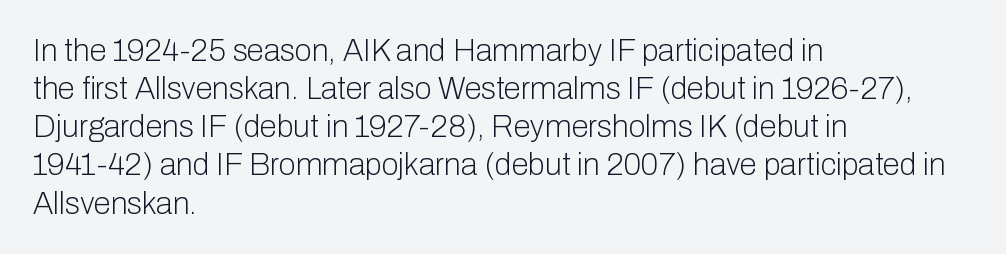
Q: Is the text bold? A: No.
Q: Is the text italic (slanted)? A: No, it is upright.
Q: Is the typeface a serif or a sans-serif typeface? A: Sans-serif.
Q: Is the text underlined? A: No.
Q: How is the paragraph aligned? A: Left-aligned.
Q: Is the spacing between letters normal or unusually wide? A: Normal.
Q: Width (condensed, normal, or wide)? A: Normal.
Q: Stroke contrast? A: Low.
Q: x-height? A: Medium.
Q: Monospaced? A: No.
